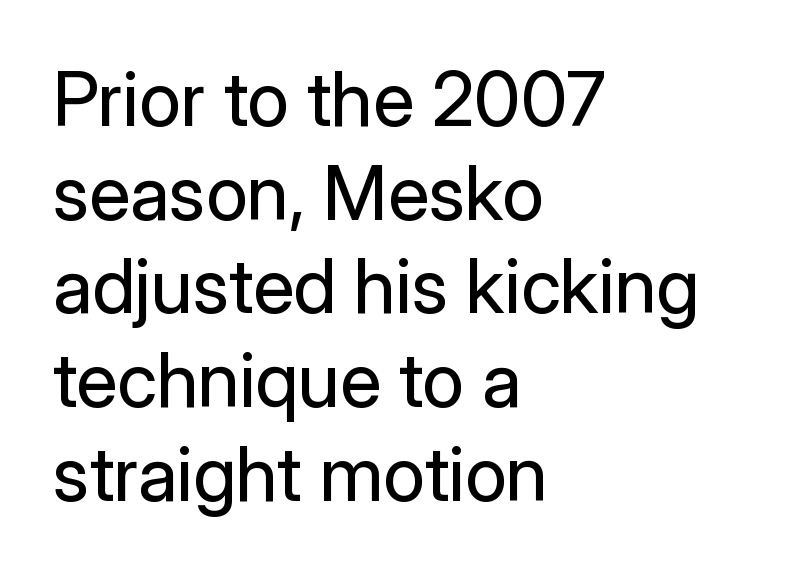
Q: Is the text bold? A: No.
Q: Is the text italic (slanted)? A: No, it is upright.
Q: Is the typeface a serif or a sans-serif typeface? A: Sans-serif.
Q: Is the text underlined? A: No.
Q: How is the paragraph aligned? A: Left-aligned.
Q: Is the spacing between letters normal or unusually wide? A: Normal.
Q: Is the spacing between lines tight, normal or loose? A: Normal.
Q: Width (condensed, normal, or wide)? A: Normal.
Q: Stroke contrast? A: Low.
Q: x-height? A: Medium.
Q: Monospaced? A: No.
